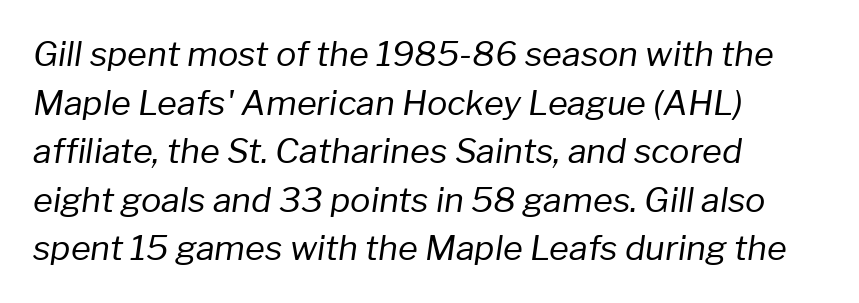
Q: Is the text bold? A: No.
Q: Is the text italic (slanted)? A: Yes, it leans right by about 8 degrees.
Q: Is the text underlined? A: No.
Q: How is the paragraph aligned? A: Left-aligned.
Q: Is the spacing between letters normal or unusually wide? A: Normal.
Q: Is the spacing between lines tight, normal or loose? A: Normal.
Q: Width (condensed, normal, or wide)? A: Normal.
Q: Stroke contrast? A: Low.
Q: x-height? A: Medium.
Q: Monospaced? A: No.
